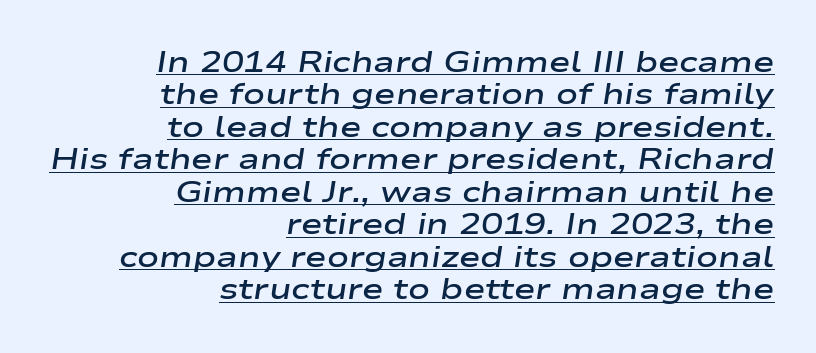
Every row of glyphs terminates at an identical x-position on the right. Interline gaps are noticeably narrow in this sample. What weight is shown? A semibold, between regular and bold. The specimen includes a rule beneath the text block's lines. Do the characters align in a grid? No, the font is proportional.
